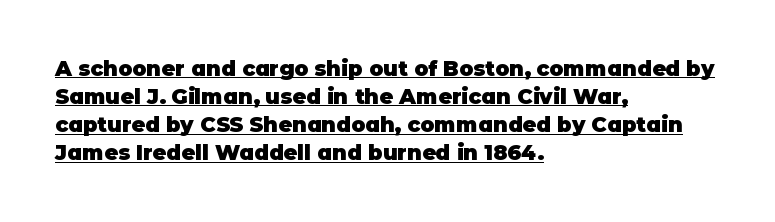
{"italic": "no", "bold": "yes", "underline": "yes", "align": "left", "line_spacing": "normal", "line_spacing_ratio": 1.34, "letter_spacing": "normal", "letter_spacing_em": 0.0, "glyph_px": 21}
